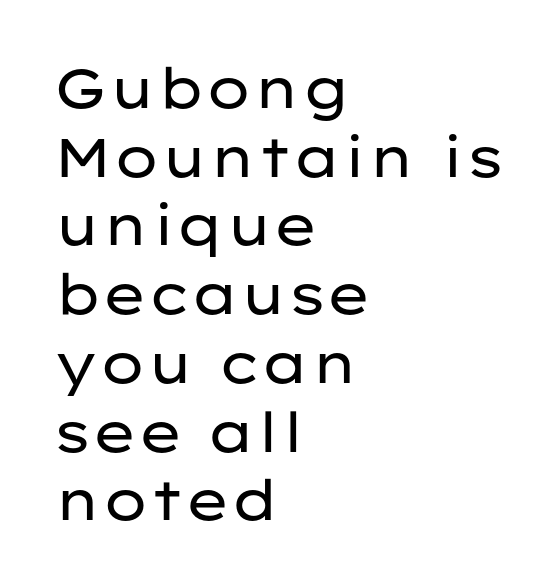
Q: Is the text bold? A: No.
Q: Is the text italic (slanted)? A: No, it is upright.
Q: Is the typeface a serif or a sans-serif typeface? A: Sans-serif.
Q: Is the text underlined? A: No.
Q: How is the paragraph aligned? A: Left-aligned.
Q: Is the spacing between letters normal or unusually wide? A: Normal.
Q: Is the spacing between lines tight, normal or loose? A: Normal.
Q: Width (condensed, normal, or wide)? A: Wide.
Q: Stroke contrast? A: Low.
Q: x-height? A: Medium.
Q: Monospaced? A: No.
